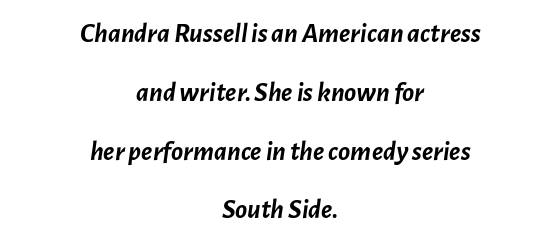
Q: Is the text bold? A: Yes.
Q: Is the text italic (slanted)? A: Yes, it leans right by about 7 degrees.
Q: Is the text underlined? A: No.
Q: How is the paragraph aligned? A: Centered.
Q: Is the spacing between letters normal or unusually wide? A: Normal.
Q: Is the spacing between lines tight, normal or loose? A: Loose.
Q: Width (condensed, normal, or wide)? A: Normal.
Q: Stroke contrast? A: Low.
Q: x-height? A: Medium.
Q: Monospaced? A: No.
